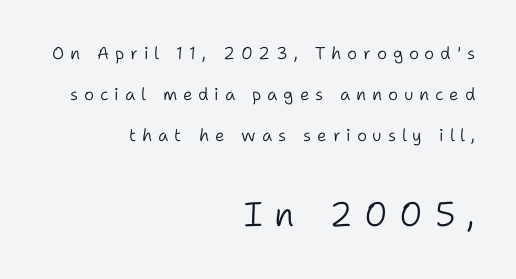
Q: Is the text bold? A: No.
Q: Is the text italic (slanted)? A: No, it is upright.
Q: Is the typeface a serif or a sans-serif typeface? A: Sans-serif.
Q: Is the text underlined? A: No.
Q: How is the paragraph aligned? A: Right-aligned.
Q: Is the spacing between letters normal or unusually wide? A: Unusually wide.
Q: Is the spacing between lines tight, normal or loose? A: Loose.
Q: Which block of text is set in a larger size, the first (top) or the second (bottom)? A: The second (bottom) one.
Q: Width (condensed, normal, or wide)? A: Normal.
Q: Stroke contrast? A: Low.
Q: x-height? A: Medium.
Q: Monospaced? A: No.
